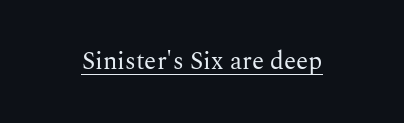
The image shows 25 px text type, upright; set normal letter spacing, underlined.
